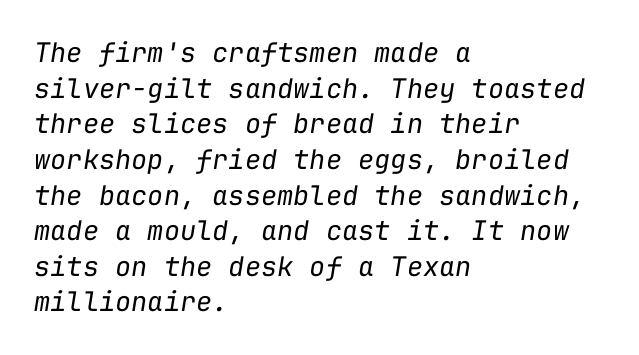
Q: Is the text bold? A: No.
Q: Is the text italic (slanted)? A: Yes, it leans right by about 9 degrees.
Q: Is the text underlined? A: No.
Q: How is the paragraph aligned? A: Left-aligned.
Q: Is the spacing between letters normal or unusually wide? A: Normal.
Q: Is the spacing between lines tight, normal or loose? A: Normal.
